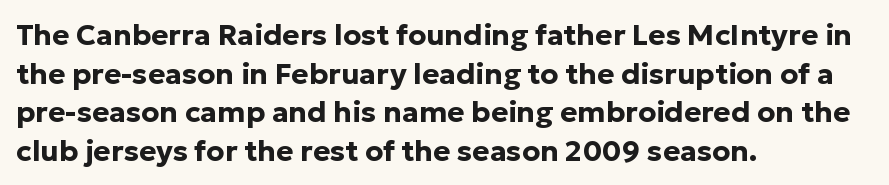
Words appear dense and cohesive because spacing is normal. Vertical strokes here are truly vertical. This is heavy type, rendered in bold. Proportional: the letters do not fall into vertical columns. The type family on display is of the sans-serif kind.
